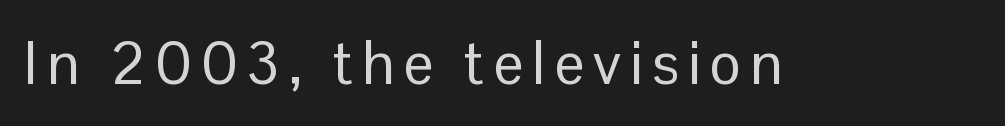
The image shows 60 px regular-weight sans-serif type, upright; set not underlined; low stroke contrast and a medium x-height.
